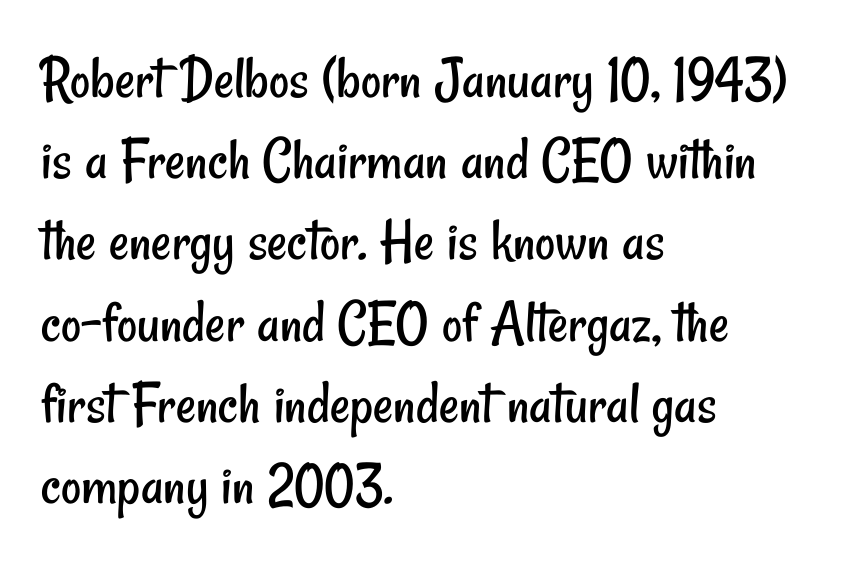
Stroke terminals: plain, sans-serif. This sample keeps an unexceptional amount of space between lines. A typesetter would call this proportional, since set widths differ per character. Standard letterfit; no display-style spreading of the glyphs. Ink coverage per letter is moderate at most. Line starts are locked; line ends wander.
